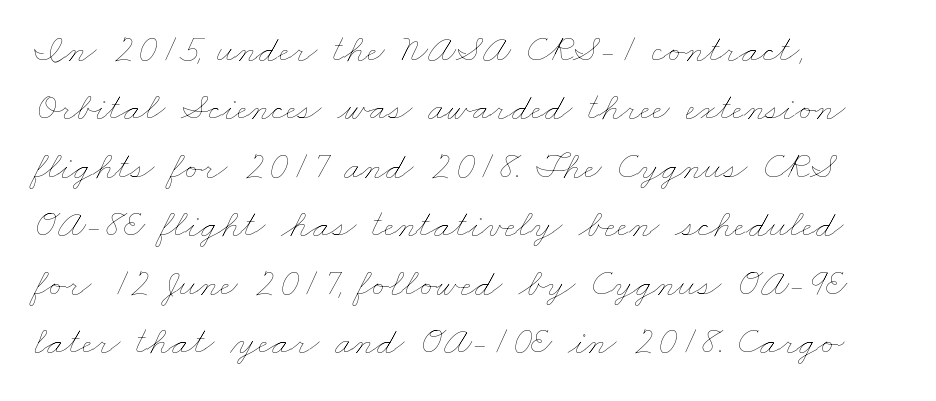
Only glyphs here, with clear space below each row. The compositor pushed each line to the left boundary. Line spacing here is normal. Note the varied advance widths — an 'i' is clearly narrower than an 'm'. Tracking value appears to be zero — textbook default spacing.
